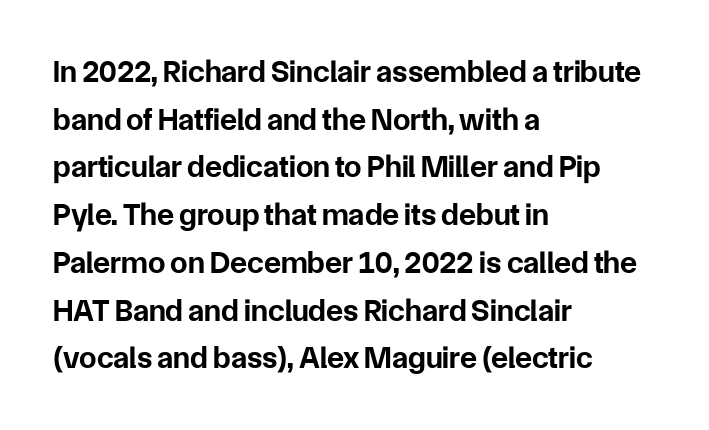
Q: Is the text bold? A: Yes.
Q: Is the text italic (slanted)? A: No, it is upright.
Q: Is the typeface a serif or a sans-serif typeface? A: Sans-serif.
Q: Is the text underlined? A: No.
Q: How is the paragraph aligned? A: Left-aligned.
Q: Is the spacing between letters normal or unusually wide? A: Normal.
Q: Is the spacing between lines tight, normal or loose? A: Normal.
Q: Width (condensed, normal, or wide)? A: Normal.
Q: Stroke contrast? A: Low.
Q: x-height? A: Medium.
Q: Monospaced? A: No.
